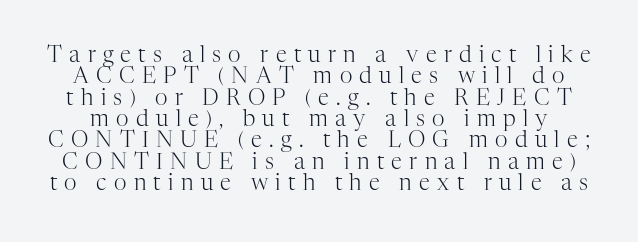
The image shows 22 px text type, upright; set tight line spacing (0.97x), unusually wide letter spacing (+0.33 em), not underlined.
